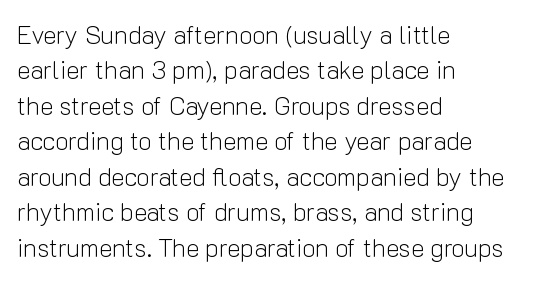
Q: Is the text bold? A: No.
Q: Is the text italic (slanted)? A: No, it is upright.
Q: Is the text underlined? A: No.
Q: How is the paragraph aligned? A: Left-aligned.
Q: Is the spacing between letters normal or unusually wide? A: Normal.
Q: Is the spacing between lines tight, normal or loose? A: Normal.
